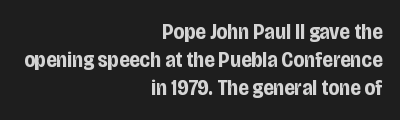
{"italic": "no", "bold": "yes", "underline": "no", "align": "right", "line_spacing": "normal", "line_spacing_ratio": 1.28, "letter_spacing": "normal", "letter_spacing_em": 0.0, "glyph_px": 22}
